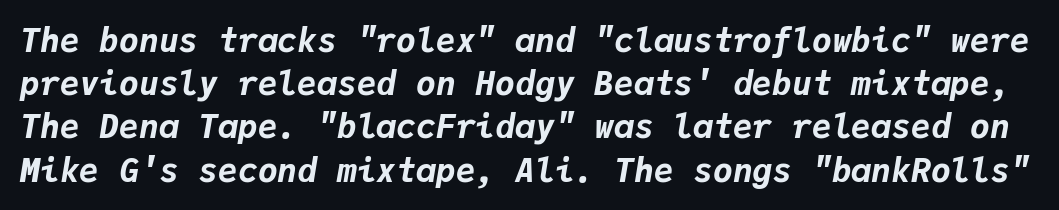
This sample has the even, mechanical cadence of fixed-width lettering. Bare-footed words on every line. Each glyph is drawn with heavy, bold strokes. This is oblique type, the kind used for emphasis or titles. The rendering uses a moderate line-height, typical for paragraphs. There is no visible air inserted between adjacent glyphs.
